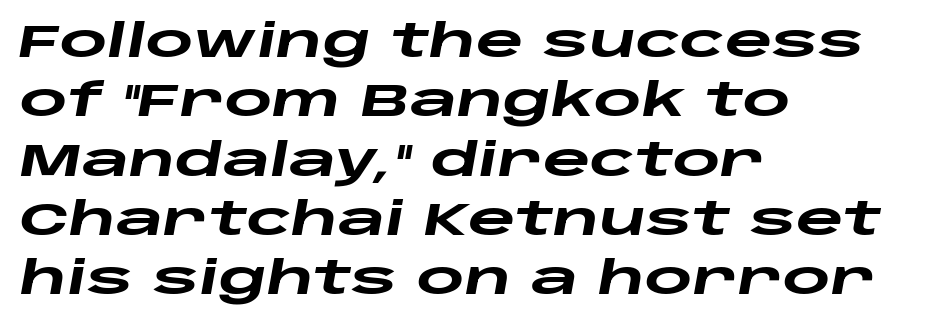
The image shows 46 px heavy, wide type, italic (leaning right); set left-aligned, normal line spacing (1.29x), normal letter spacing, not underlined; low stroke contrast and a large x-height.
